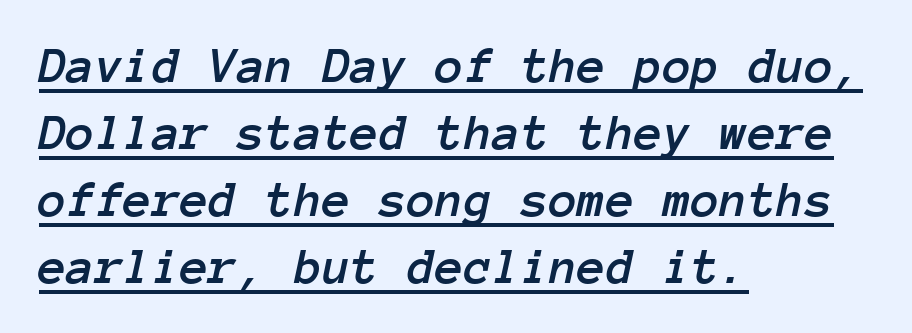
Characters are canted at an angle relative to the baseline's perpendicular. Whoever set this chose a conventional vertical rhythm. Each letter, wide or thin by design, is forced into the same width here. Horizontal alignment here is leftward, the default for most running prose. The horizontal fit of the characters is conventional and even.
